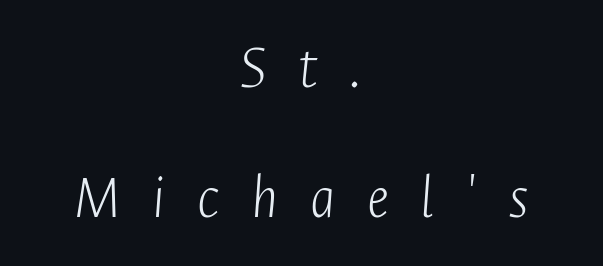
Q: Is the text bold? A: No.
Q: Is the text italic (slanted)? A: Yes, it leans right by about 4 degrees.
Q: Is the text underlined? A: No.
Q: How is the paragraph aligned? A: Centered.
Q: Is the spacing between letters normal or unusually wide? A: Unusually wide.
Q: Is the spacing between lines tight, normal or loose? A: Loose.
Q: Width (condensed, normal, or wide)? A: Condensed.
Q: Stroke contrast? A: Low.
Q: x-height? A: Medium.
Q: Monospaced? A: No.
